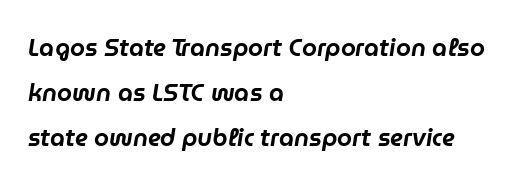
{"italic": "yes", "lean": "right", "slant_degrees": 9, "underline": "no", "align": "left", "line_spacing_ratio": 1.87, "letter_spacing": "normal", "letter_spacing_em": 0.0, "glyph_px": 24}
